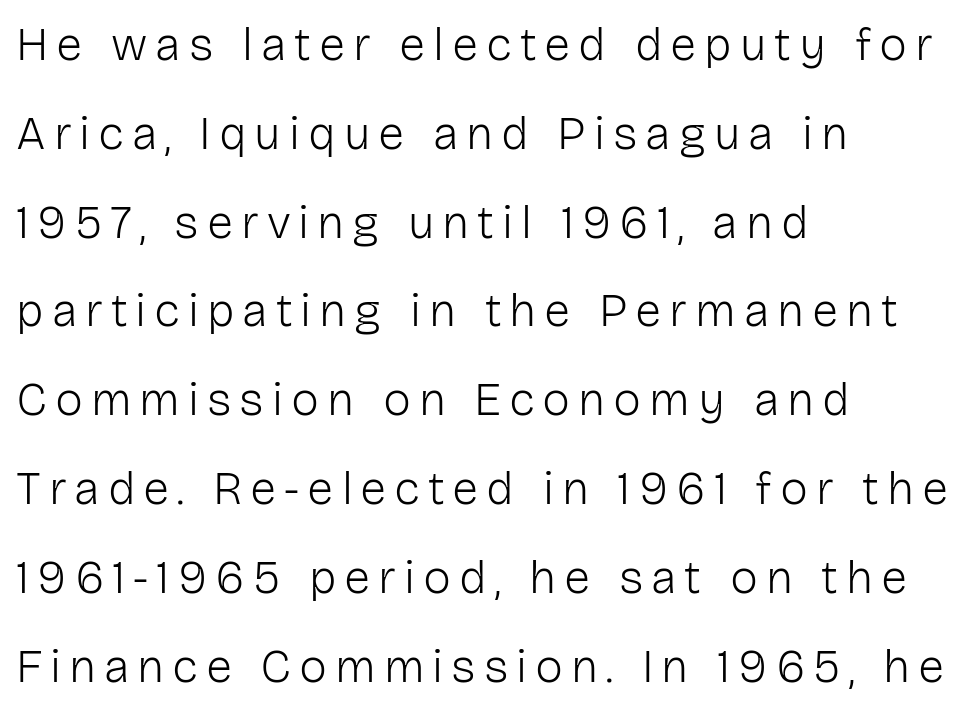
Q: Is the text bold? A: No.
Q: Is the text italic (slanted)? A: No, it is upright.
Q: Is the typeface a serif or a sans-serif typeface? A: Sans-serif.
Q: Is the text underlined? A: No.
Q: How is the paragraph aligned? A: Left-aligned.
Q: Width (condensed, normal, or wide)? A: Normal.
Q: Stroke contrast? A: Low.
Q: x-height? A: Medium.
Q: Monospaced? A: No.
